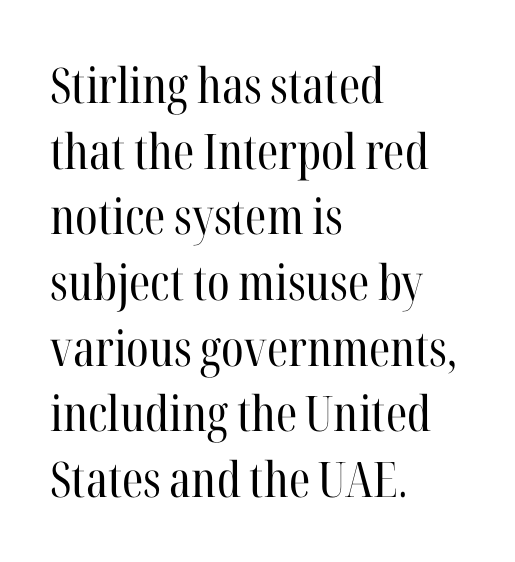
{"serif": "yes", "italic": "no", "bold": "no", "weight": "regular", "width": "condensed", "stroke_contrast": "high", "x_height": "medium", "monospaced": "no", "underline": "no", "align": "left", "line_spacing": "normal", "line_spacing_ratio": 1.34, "letter_spacing": "normal", "letter_spacing_em": 0.0, "glyph_px": 49}
